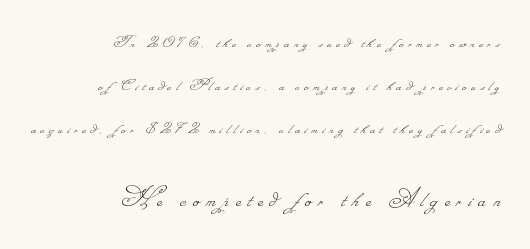
The image shows 27 px text type; set right-aligned, loose line spacing (2.4x), unusually wide letter spacing (+0.27 em), not underlined; the second (bottom) block is 1.5x larger.
